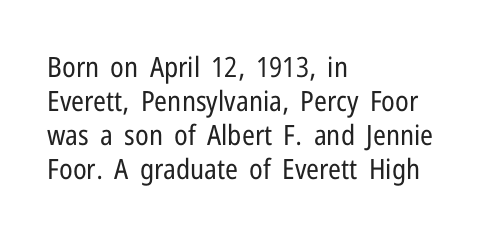
Q: Is the text bold? A: No.
Q: Is the text italic (slanted)? A: No, it is upright.
Q: Is the typeface a serif or a sans-serif typeface? A: Sans-serif.
Q: Is the text underlined? A: No.
Q: How is the paragraph aligned? A: Left-aligned.
Q: Is the spacing between letters normal or unusually wide? A: Normal.
Q: Width (condensed, normal, or wide)? A: Condensed.
Q: Stroke contrast? A: Low.
Q: x-height? A: Medium.
Q: Monospaced? A: No.
